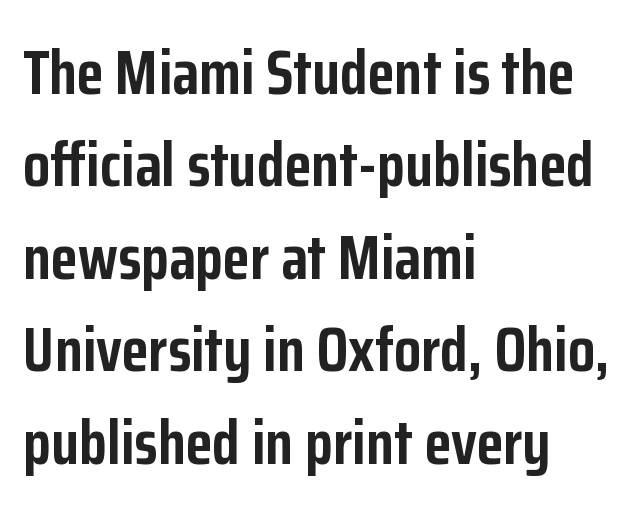
The image shows 62 px semibold, condensed sans-serif type, upright; set left-aligned, normal line spacing (1.49x), normal letter spacing, not underlined; low stroke contrast and a medium x-height.
